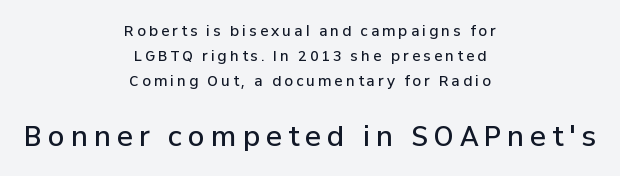
{"italic": "no", "bold": "semi", "underline": "no", "align": "center", "line_spacing_ratio": 1.79, "letter_spacing": "wide", "letter_spacing_em": 0.22, "larger_block": "second", "size_ratio": 1.93, "glyph_px": 27}
